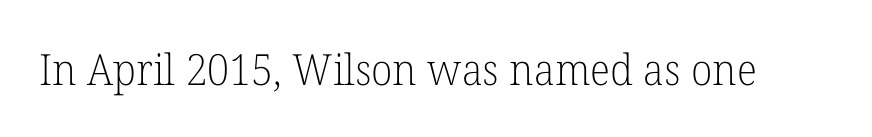
Q: Is the text bold? A: No.
Q: Is the text italic (slanted)? A: No, it is upright.
Q: Is the typeface a serif or a sans-serif typeface? A: Serif.
Q: Is the text underlined? A: No.
Q: Is the spacing between letters normal or unusually wide? A: Normal.
Q: Width (condensed, normal, or wide)? A: Normal.
Q: Stroke contrast? A: Low.
Q: x-height? A: Medium.
Q: Monospaced? A: No.
